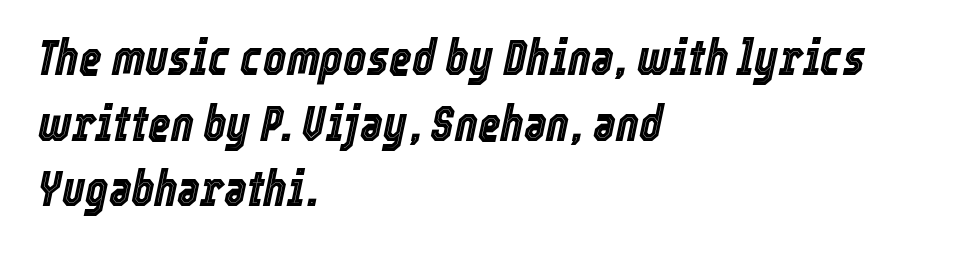
{"italic": "yes", "lean": "right", "slant_degrees": 12, "width": "condensed", "x_height": "medium", "monospaced": "no", "underline": "no", "align": "left", "line_spacing": "normal", "line_spacing_ratio": 1.34, "letter_spacing": "normal", "letter_spacing_em": 0.0, "glyph_px": 49}
